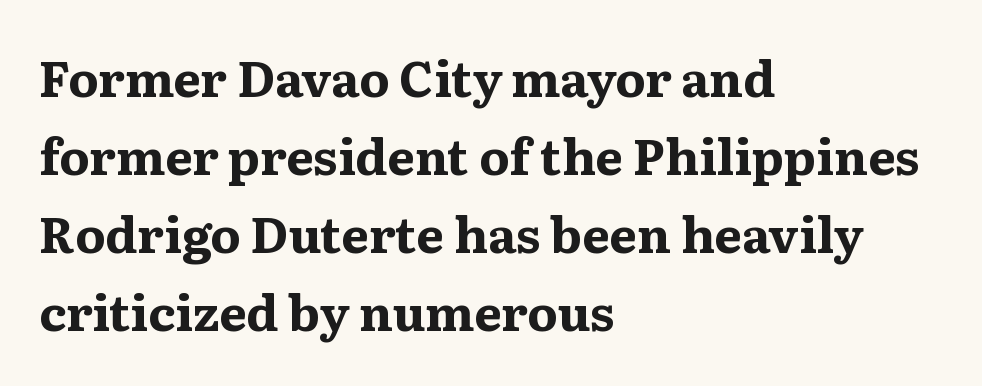
The rendering uses natural spacing where letterforms have individual widths. Yep, those are serifs on the letters. Left-aligned paragraph, ragged on the right. Check under the words: just untouched page.
